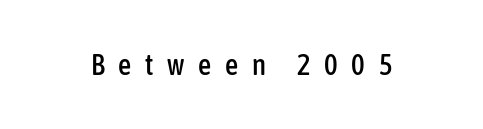
{"serif": "no", "italic": "no", "width": "condensed", "stroke_contrast": "low", "x_height": "medium", "monospaced": "no", "underline": "no", "letter_spacing": "wide", "letter_spacing_em": 0.47, "glyph_px": 29}
